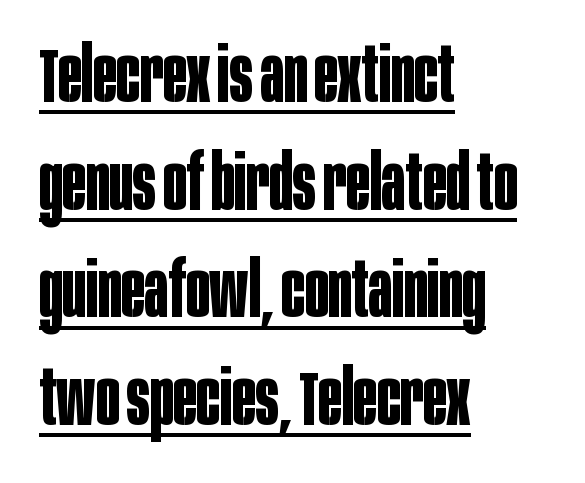
If you drew a line through each stem, it would be perfectly vertical. Note: no serifs on the glyphs. These lines are rendered in a variable-pitch font. Stroke thickness is high; the sample reads as a true bold.
